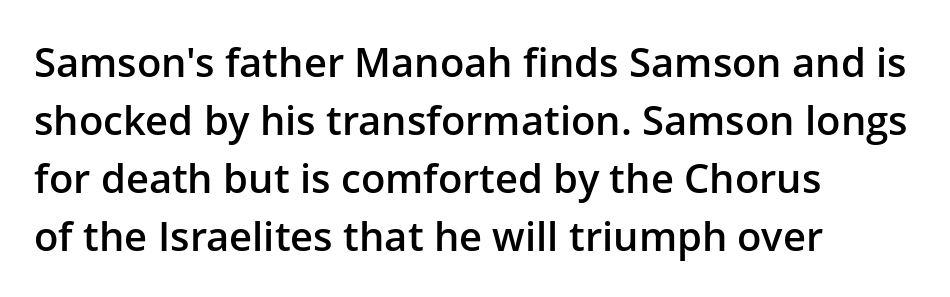
{"serif": "no", "italic": "no", "bold": "semi", "weight": "semibold", "width": "normal", "stroke_contrast": "low", "x_height": "medium", "monospaced": "no", "underline": "no", "align": "left", "line_spacing": "normal", "line_spacing_ratio": 1.45, "letter_spacing": "normal", "letter_spacing_em": 0.0, "glyph_px": 40}
